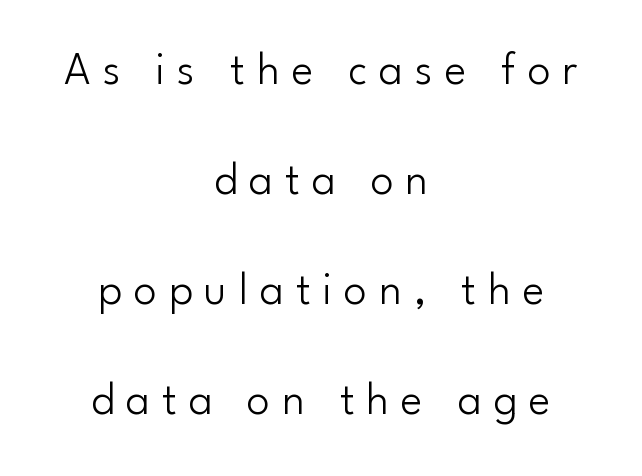
The image shows 46 px light sans-serif type, upright; set centered, loose line spacing (2.39x), unusually wide letter spacing (+0.26 em), not underlined; low stroke contrast and a small x-height.
